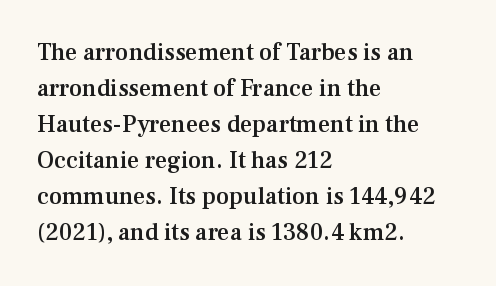
The image shows 24 px text type, upright; set left-aligned, normal line spacing (1.5x), normal letter spacing, not underlined.
